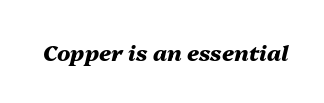
Characters follow at the spacing the type designer built in. The space beneath each line is pristine and unruled. These lines carry a lot of weight — the face is fully bold. This is oblique type, the kind used for emphasis or titles.
